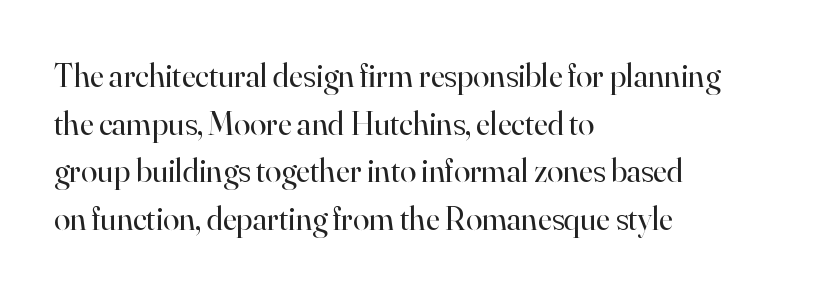
Q: Is the text bold? A: No.
Q: Is the text italic (slanted)? A: No, it is upright.
Q: Is the typeface a serif or a sans-serif typeface? A: Serif.
Q: Is the text underlined? A: No.
Q: How is the paragraph aligned? A: Left-aligned.
Q: Is the spacing between letters normal or unusually wide? A: Normal.
Q: Is the spacing between lines tight, normal or loose? A: Normal.
Q: Width (condensed, normal, or wide)? A: Normal.
Q: Stroke contrast? A: High.
Q: x-height? A: Small.
Q: Monospaced? A: No.
